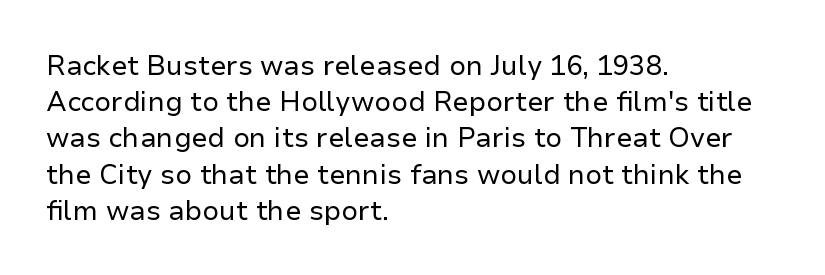
Q: Is the text bold? A: No.
Q: Is the text italic (slanted)? A: No, it is upright.
Q: Is the text underlined? A: No.
Q: How is the paragraph aligned? A: Left-aligned.
Q: Is the spacing between letters normal or unusually wide? A: Normal.
Q: Is the spacing between lines tight, normal or loose? A: Normal.
